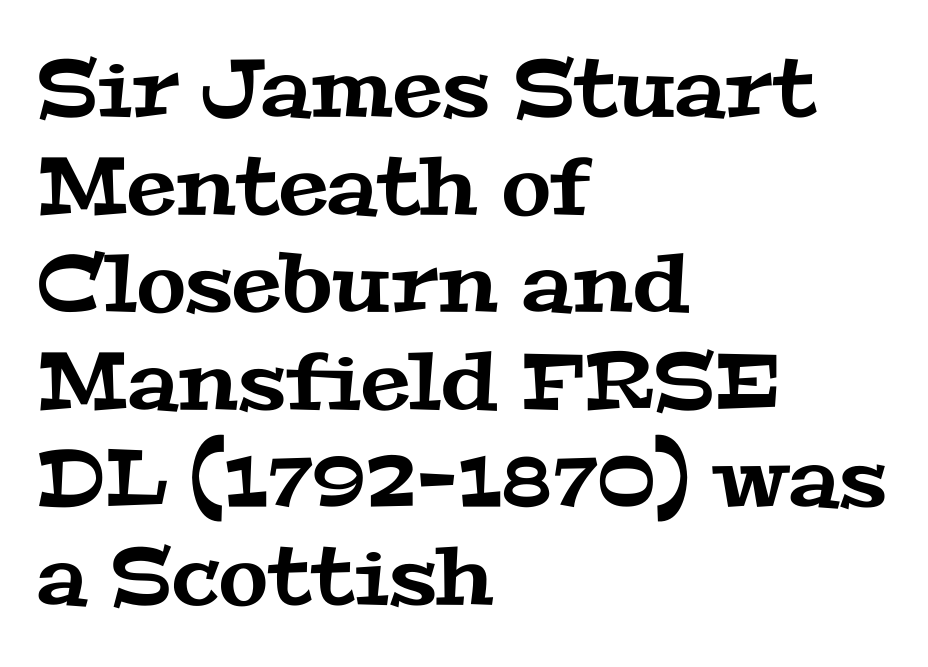
Glyph-to-glyph distance matches everyday printed text. Unmarked baselines from the first word to the last. To sum up the face: it has serifs. The letters advance in unequal steps, a hallmark of proportional type. This sample is left-justified, so line endings fall wherever the words run out.
